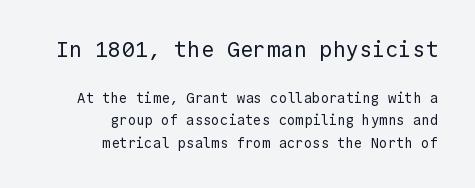
Q: Is the text bold? A: No.
Q: Is the text italic (slanted)? A: No, it is upright.
Q: Is the text underlined? A: No.
Q: How is the paragraph aligned? A: Right-aligned.
Q: Is the spacing between letters normal or unusually wide? A: Normal.
Q: Is the spacing between lines tight, normal or loose? A: Normal.
Q: Which block of text is set in a larger size, the first (top) or the second (bottom)? A: The first (top) one.
